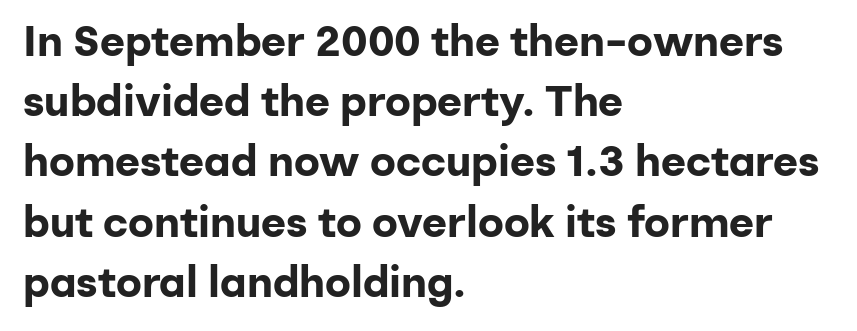
Q: Is the text bold? A: Yes.
Q: Is the text italic (slanted)? A: No, it is upright.
Q: Is the typeface a serif or a sans-serif typeface? A: Sans-serif.
Q: Is the text underlined? A: No.
Q: How is the paragraph aligned? A: Left-aligned.
Q: Is the spacing between letters normal or unusually wide? A: Normal.
Q: Is the spacing between lines tight, normal or loose? A: Normal.
Q: Width (condensed, normal, or wide)? A: Normal.
Q: Stroke contrast? A: Low.
Q: x-height? A: Medium.
Q: Monospaced? A: No.
